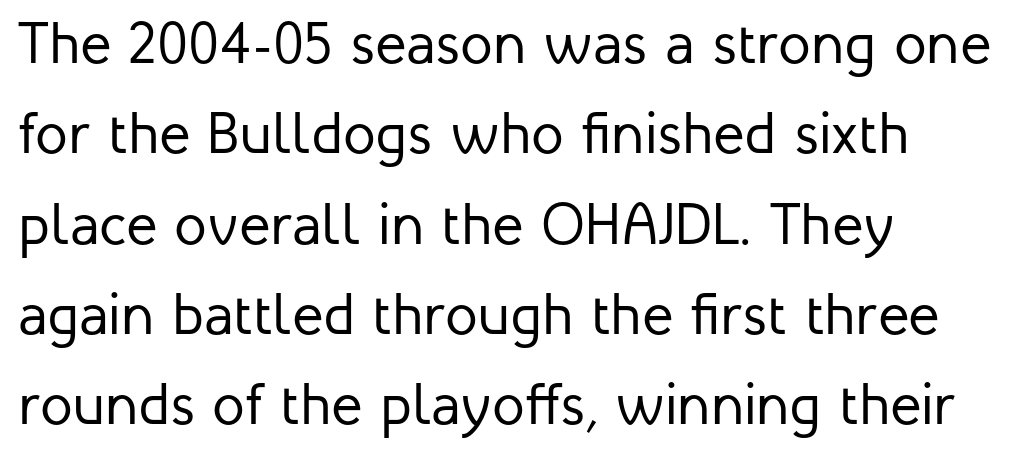
Q: Is the text bold? A: No.
Q: Is the text italic (slanted)? A: No, it is upright.
Q: Is the typeface a serif or a sans-serif typeface? A: Sans-serif.
Q: Is the text underlined? A: No.
Q: How is the paragraph aligned? A: Left-aligned.
Q: Is the spacing between letters normal or unusually wide? A: Normal.
Q: Is the spacing between lines tight, normal or loose? A: Normal.
Q: Width (condensed, normal, or wide)? A: Normal.
Q: Stroke contrast? A: Low.
Q: x-height? A: Medium.
Q: Monospaced? A: No.
